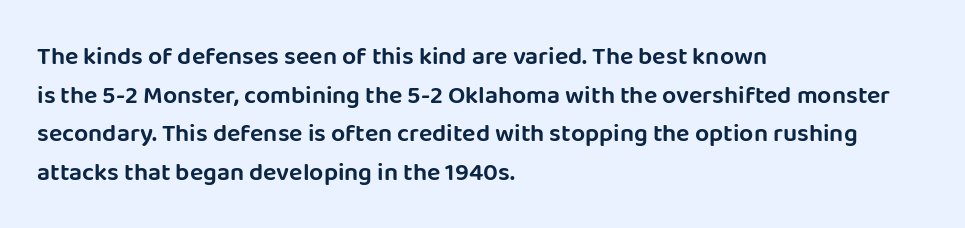
The image shows 25 px text type, upright; set left-aligned, normal line spacing (1.55x), normal letter spacing, not underlined.
